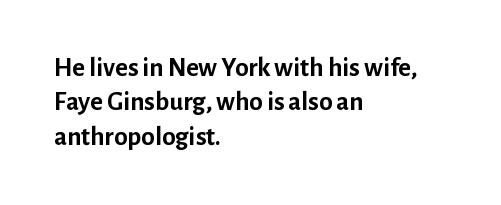
{"italic": "no", "bold": "yes", "underline": "no", "align": "left", "line_spacing": "normal", "line_spacing_ratio": 1.27, "letter_spacing": "normal", "letter_spacing_em": 0.0, "glyph_px": 27}
